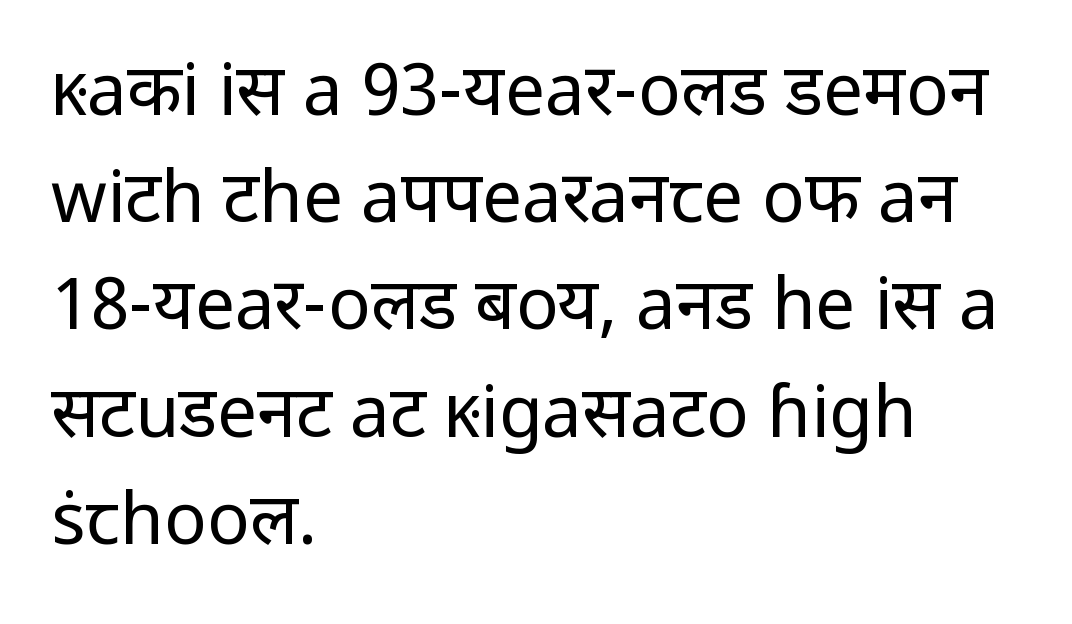
The image shows 71 px regular-weight sans-serif type, upright; set left-aligned, normal line spacing (1.51x), normal letter spacing, not underlined; low stroke contrast and a medium x-height.
